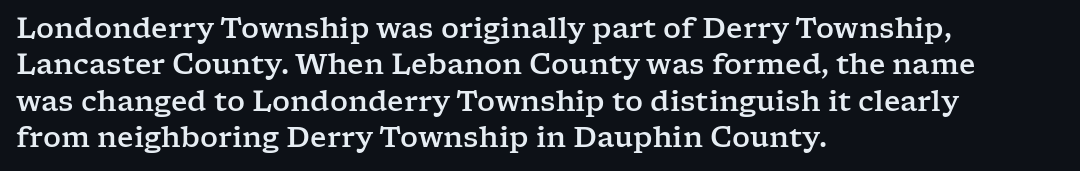
The image shows 28 px wide serif type, upright; set left-aligned, normal line spacing (1.3x), normal letter spacing, not underlined; low stroke contrast and a medium x-height.
